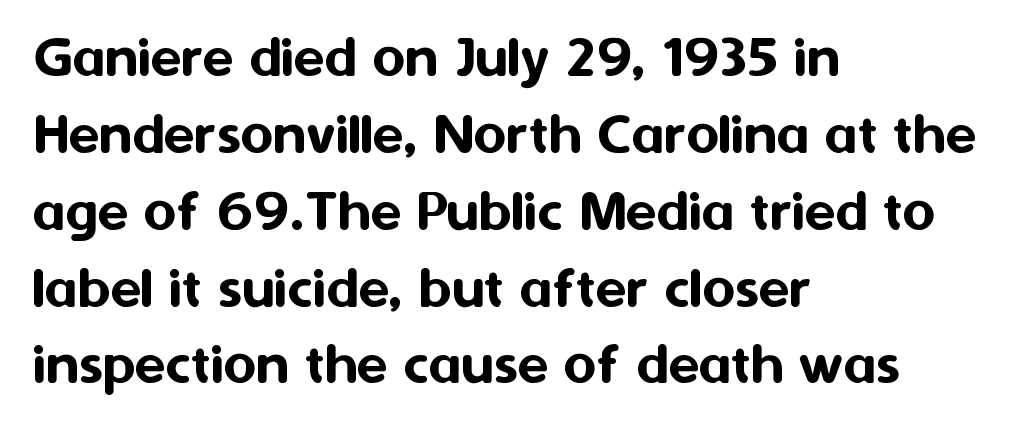
{"serif": "no", "italic": "no", "width": "normal", "stroke_contrast": "medium", "x_height": "medium", "monospaced": "no", "underline": "no", "align": "left", "line_spacing_ratio": 1.22, "letter_spacing": "normal", "letter_spacing_em": 0.0, "glyph_px": 63}
